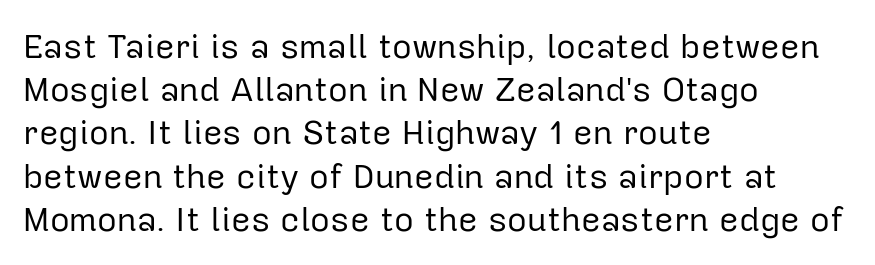
{"serif": "no", "italic": "no", "bold": "no", "weight": "regular", "width": "normal", "stroke_contrast": "low", "x_height": "medium", "monospaced": "no", "underline": "no", "align": "left", "line_spacing": "normal", "line_spacing_ratio": 1.27, "letter_spacing": "normal", "letter_spacing_em": 0.0, "glyph_px": 34}
